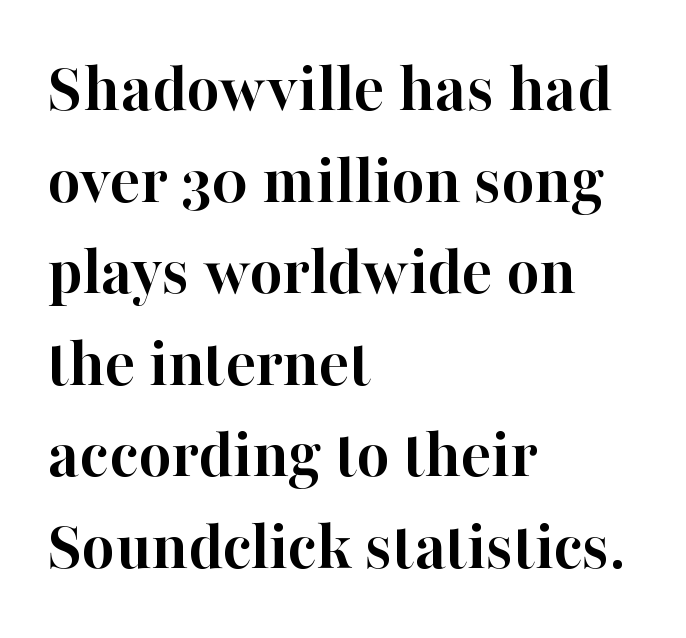
The image shows 71 px semibold serif type, upright; set left-aligned, normal line spacing (1.29x), normal letter spacing, not underlined; high stroke contrast and a medium x-height.
